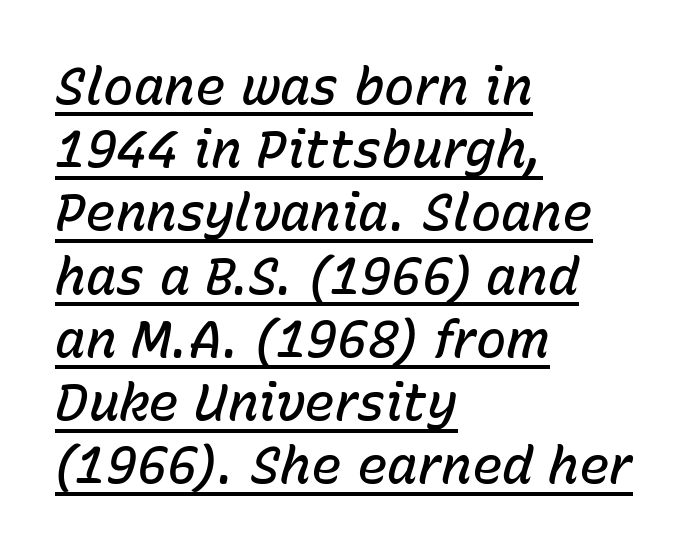
Looks like someone drew a line under every word here. The horizontal fit of the characters is conventional and even. Caption: semibold face, moderately heavy strokes. Slanted lettering throughout. The rendering anchors every line to the left-hand side.
